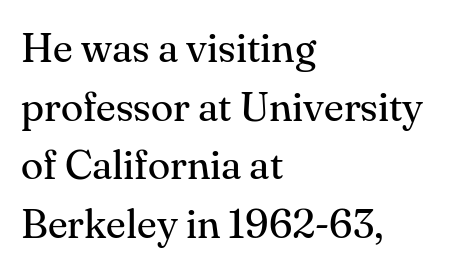
The image shows 41 px regular-weight serif type, upright; set left-aligned, normal line spacing (1.43x), normal letter spacing, not underlined; medium stroke contrast and a small x-height.
